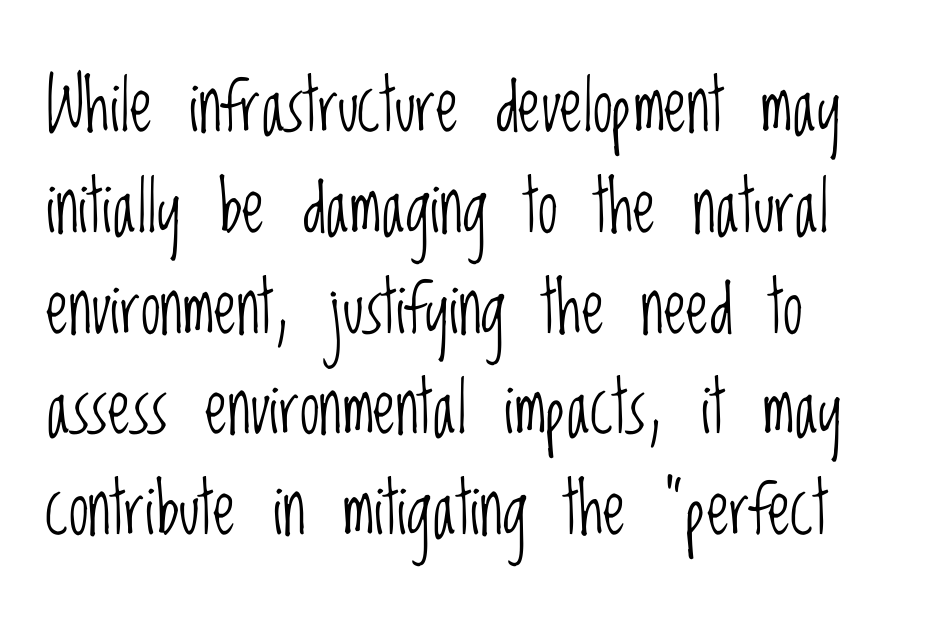
The image shows 72 px light, condensed sans-serif type, upright; set left-aligned, normal line spacing (1.4x), normal letter spacing, not underlined; low stroke contrast and a large x-height.
